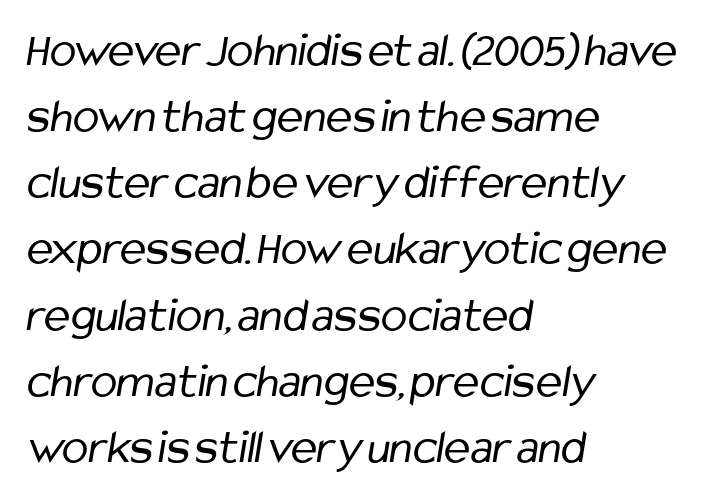
Q: Is the text bold? A: No.
Q: Is the typeface a serif or a sans-serif typeface? A: Sans-serif.
Q: Is the text underlined? A: No.
Q: How is the paragraph aligned? A: Left-aligned.
Q: Is the spacing between letters normal or unusually wide? A: Normal.
Q: Is the spacing between lines tight, normal or loose? A: Normal.
Q: Width (condensed, normal, or wide)? A: Condensed.
Q: Stroke contrast? A: Low.
Q: x-height? A: Medium.
Q: Monospaced? A: No.
